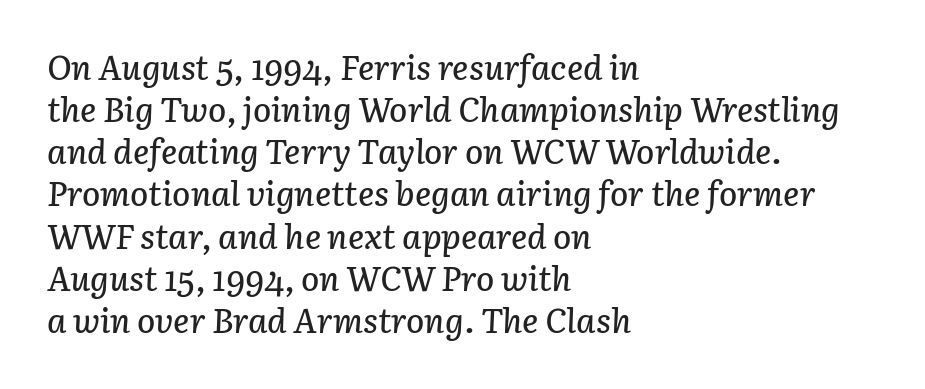
Anything drawn beneath the words? Only blank space. The ragged edge is on the right, which tells us the setting is flush left. Style check: oblique. Looks like regular typesetting: each glyph gets only the width it needs.
